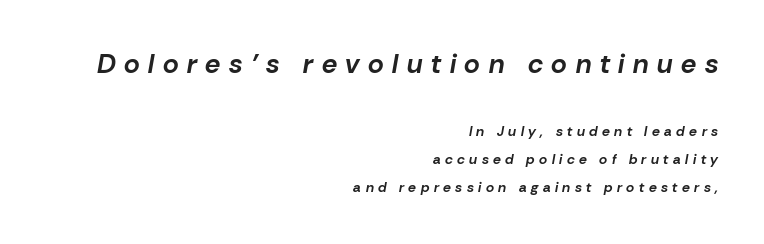
{"italic": "yes", "lean": "right", "slant_degrees": 10, "bold": "yes", "underline": "no", "align": "right", "line_spacing": "loose", "line_spacing_ratio": 2.01, "letter_spacing": "wide", "letter_spacing_em": 0.32, "larger_block": "first", "size_ratio": 1.93, "glyph_px": 27}
